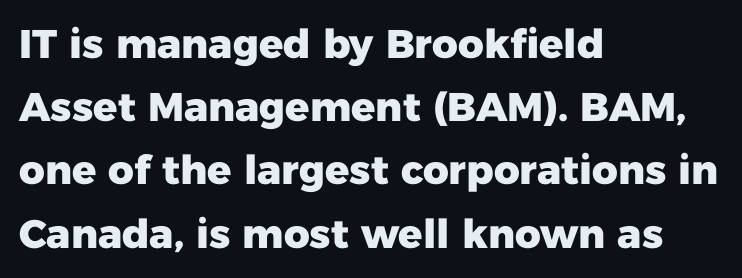
Q: Is the text bold? A: Yes.
Q: Is the text italic (slanted)? A: No, it is upright.
Q: Is the typeface a serif or a sans-serif typeface? A: Sans-serif.
Q: Is the text underlined? A: No.
Q: How is the paragraph aligned? A: Left-aligned.
Q: Is the spacing between letters normal or unusually wide? A: Normal.
Q: Is the spacing between lines tight, normal or loose? A: Normal.
Q: Width (condensed, normal, or wide)? A: Normal.
Q: Stroke contrast? A: Low.
Q: x-height? A: Medium.
Q: Monospaced? A: No.
